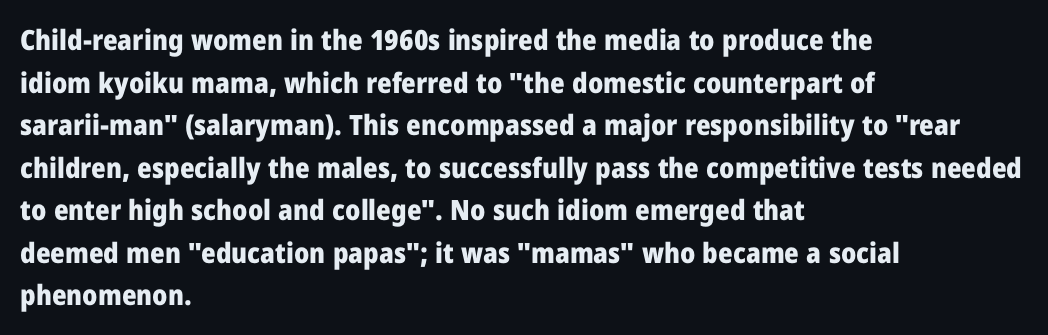
This sample uses an upright cut, with every glyph sitting square on the baseline. Typesetter's note: full bold, strokes at maximum text heaviness. The face used here is a sans, in the tradition of grotesques and geometrics. The foot of each line stays bare and open.
